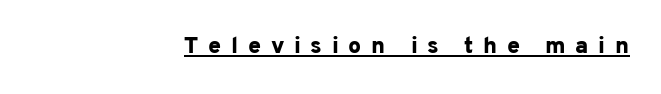
The image shows 23 px bold type, upright; set right-aligned, unusually wide letter spacing (+0.42 em), underlined.
